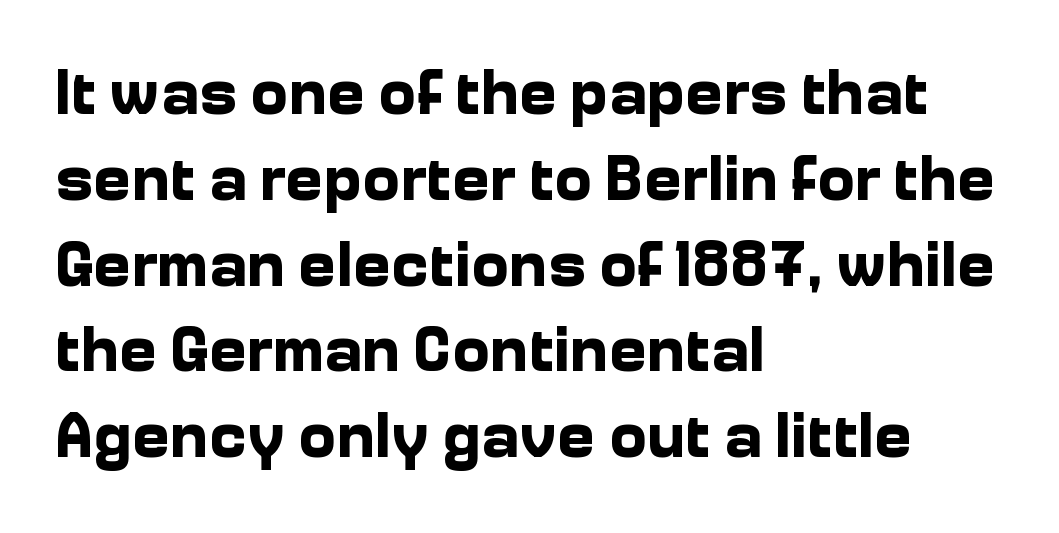
Rendered with straight, roman letterforms. The passage shown is typed in a proportional face where columns would drift. Every row of glyphs begins at an identical x-position on the left. The block of text has a typical density, with ordinary space between rows.
